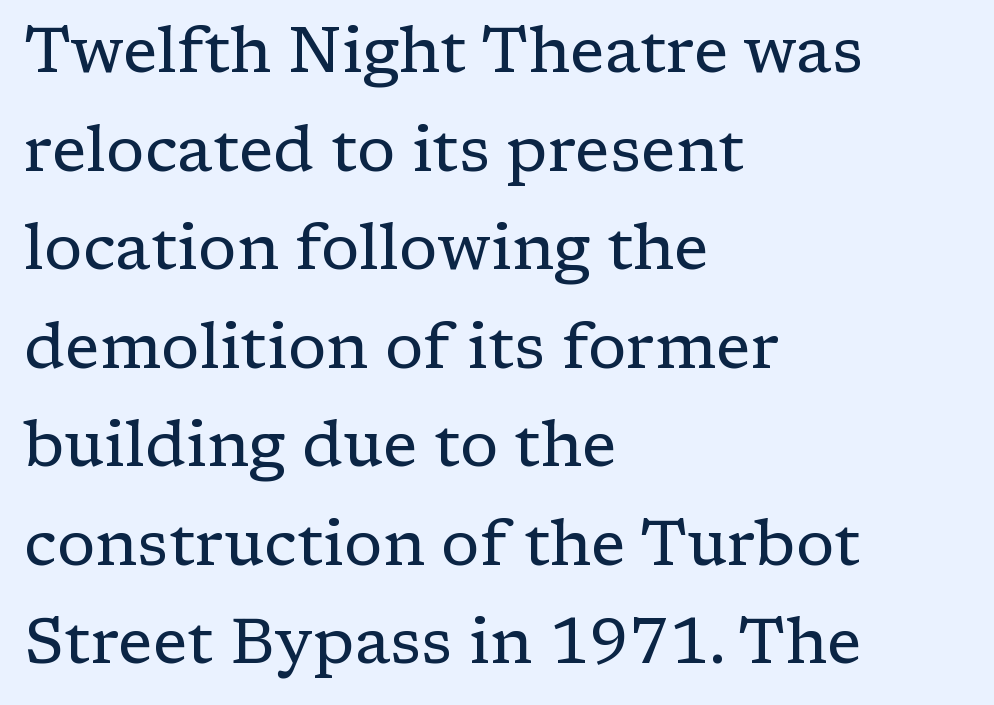
{"serif": "yes", "italic": "no", "bold": "no", "weight": "regular", "width": "normal", "stroke_contrast": "low", "x_height": "medium", "monospaced": "no", "underline": "no", "align": "left", "line_spacing": "normal", "line_spacing_ratio": 1.54, "letter_spacing": "normal", "letter_spacing_em": 0.0, "glyph_px": 64}
